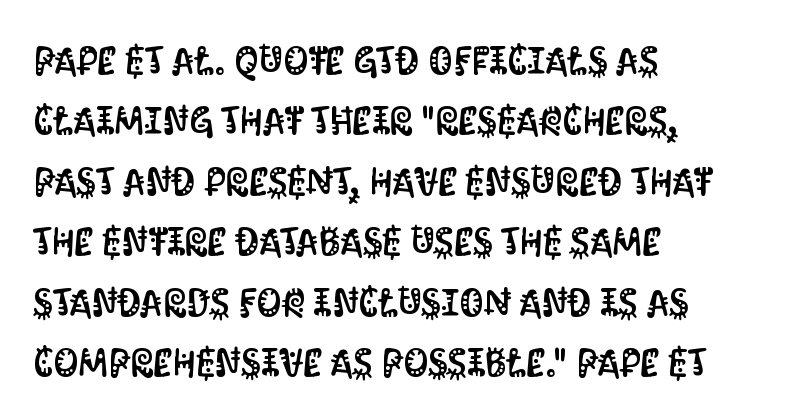
Q: Is the text italic (slanted)? A: No, it is upright.
Q: Is the typeface a serif or a sans-serif typeface? A: Sans-serif.
Q: Is the text underlined? A: No.
Q: How is the paragraph aligned? A: Left-aligned.
Q: Is the spacing between letters normal or unusually wide? A: Normal.
Q: Is the spacing between lines tight, normal or loose? A: Normal.
Q: Width (condensed, normal, or wide)? A: Condensed.
Q: Stroke contrast? A: Medium.
Q: x-height? A: Large.
Q: Monospaced? A: No.
